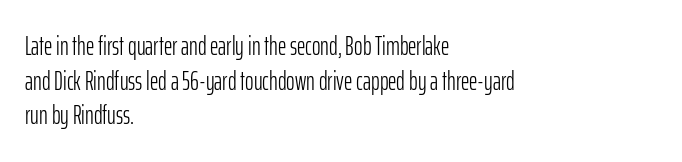
No chunkiness to these letters — they're not bold. A classic flush-left, rag-right setting is used for this passage. One glance says typical: line gaps are just what's usual. The letters sit at their default tracking, neither squeezed nor spread.
